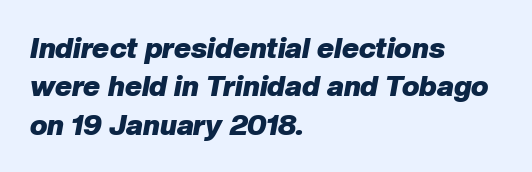
Summary of vertical rhythm: regular, with standard interline spacing. Tall strokes in this sample are angled rather than plumb. How heavy is the stroke? Heavy — this is a bold. Glance below the letters and you will spot only blank space. You could call the tracking neutral — neither tight nor loose. Line beginnings align vertically; line endings do not.
